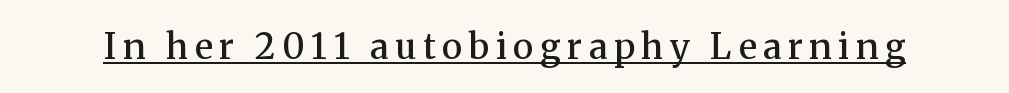
Q: Is the text bold? A: Semi-bold.
Q: Is the text italic (slanted)? A: No, it is upright.
Q: Is the typeface a serif or a sans-serif typeface? A: Serif.
Q: Is the text underlined? A: Yes.
Q: Width (condensed, normal, or wide)? A: Normal.
Q: Stroke contrast? A: Medium.
Q: x-height? A: Medium.
Q: Monospaced? A: No.
